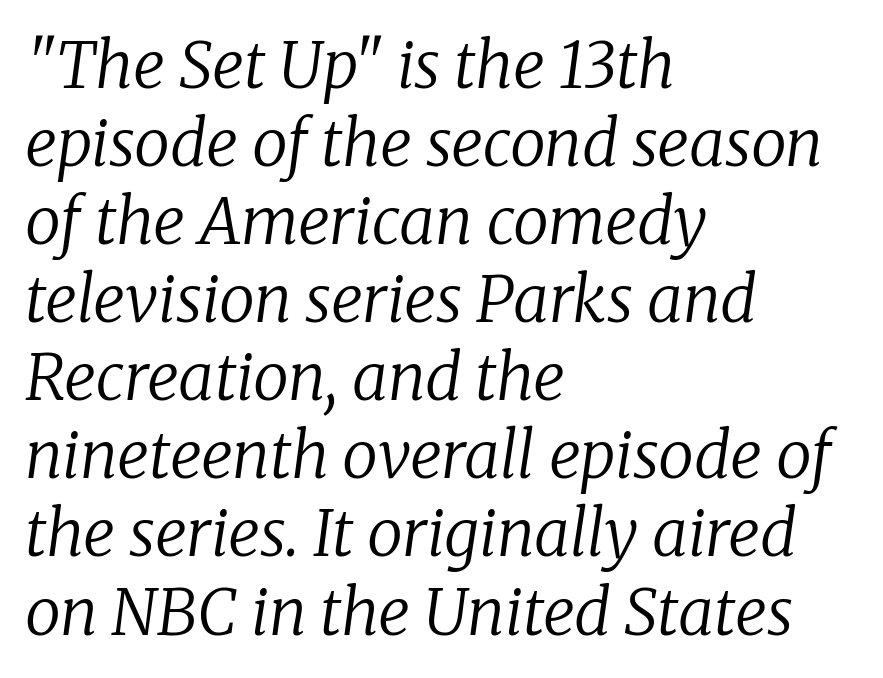
Q: Is the text bold? A: No.
Q: Is the text italic (slanted)? A: Yes, it leans right by about 8 degrees.
Q: Is the typeface a serif or a sans-serif typeface? A: Serif.
Q: Is the text underlined? A: No.
Q: How is the paragraph aligned? A: Left-aligned.
Q: Is the spacing between letters normal or unusually wide? A: Normal.
Q: Width (condensed, normal, or wide)? A: Normal.
Q: Stroke contrast? A: Low.
Q: x-height? A: Medium.
Q: Monospaced? A: No.
